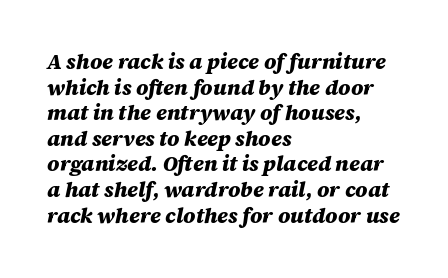
Q: Is the text bold? A: Yes.
Q: Is the text italic (slanted)? A: Yes, it leans right by about 12 degrees.
Q: Is the text underlined? A: No.
Q: How is the paragraph aligned? A: Left-aligned.
Q: Is the spacing between letters normal or unusually wide? A: Normal.
